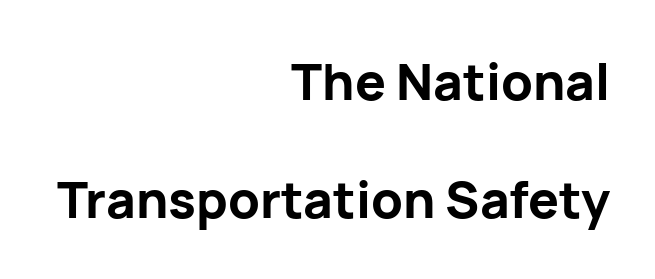
{"serif": "no", "italic": "no", "bold": "yes", "weight": "bold", "width": "normal", "stroke_contrast": "low", "x_height": "medium", "monospaced": "no", "underline": "no", "align": "right", "line_spacing": "loose", "line_spacing_ratio": 2.31, "letter_spacing": "normal", "letter_spacing_em": 0.0, "glyph_px": 51}
